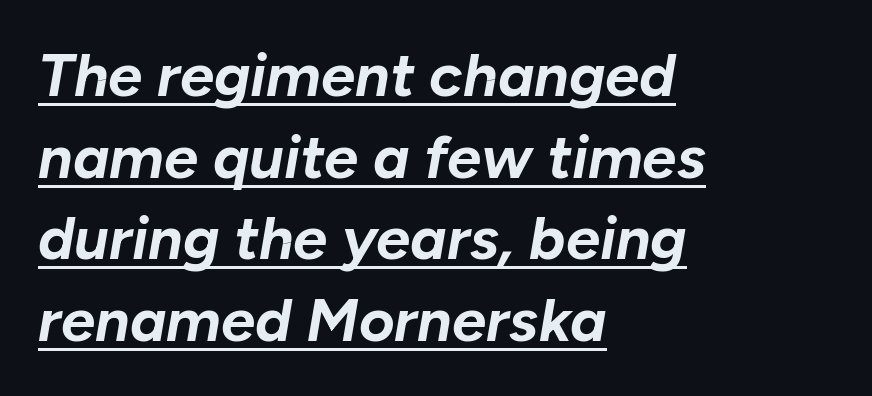
Quick note: italic. The paragraph has a hard left edge and a soft right edge. The face used here is rendered with its standard letterfit. This sample has the flowing, uneven cadence of proportional lettering.
